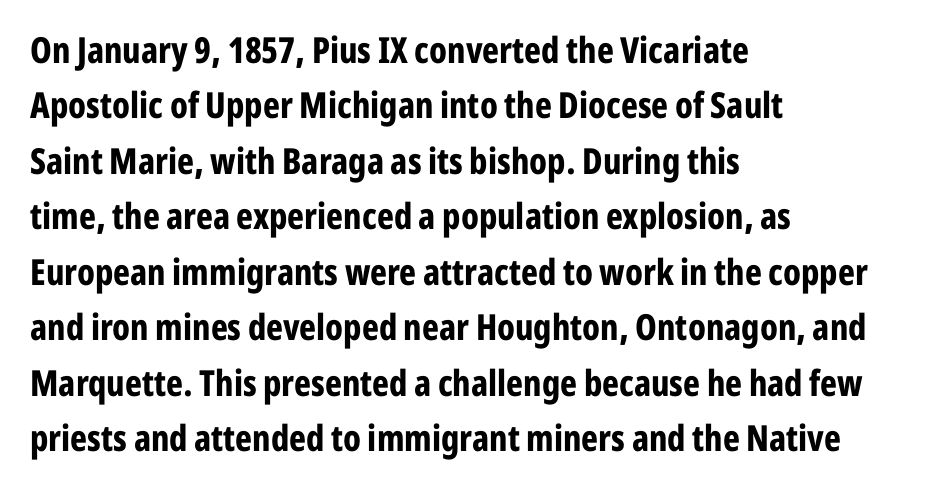
Q: Is the text bold? A: Yes.
Q: Is the text italic (slanted)? A: No, it is upright.
Q: Is the typeface a serif or a sans-serif typeface? A: Sans-serif.
Q: Is the text underlined? A: No.
Q: How is the paragraph aligned? A: Left-aligned.
Q: Is the spacing between letters normal or unusually wide? A: Normal.
Q: Is the spacing between lines tight, normal or loose? A: Normal.
Q: Width (condensed, normal, or wide)? A: Condensed.
Q: Stroke contrast? A: Low.
Q: x-height? A: Medium.
Q: Monospaced? A: No.
